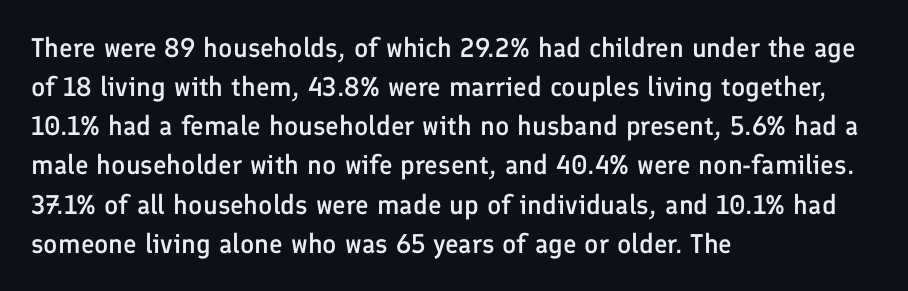
Horizontal alignment here is leftward, the default for most running prose. Semibold letterforms, between regular and bold. Each row of text sits above clean, open space. In terms of posture, this sample is upright. Rows of type keep a routine distance in the vertical direction.
